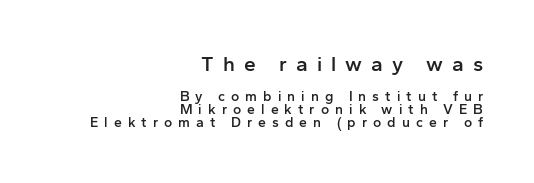
Line spacing here is tight. The more generous point size was reserved for the upper chunk. Notice how the stems are strictly vertical — no italics here. This rendering widens character spacing well past its baseline value.
